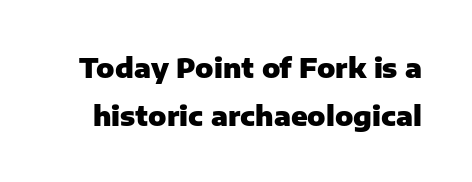
The image shows 27 px bold type, upright; set line spacing 1.77x, normal letter spacing, not underlined.
